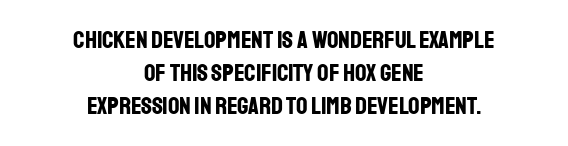
Q: Is the text bold? A: Yes.
Q: Is the text italic (slanted)? A: No, it is upright.
Q: Is the text underlined? A: No.
Q: How is the paragraph aligned? A: Centered.
Q: Is the spacing between letters normal or unusually wide? A: Normal.
Q: Is the spacing between lines tight, normal or loose? A: Normal.
